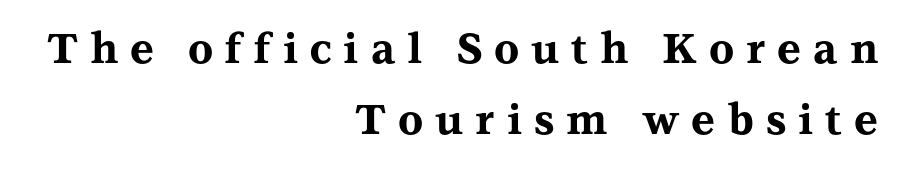
Line endings align vertically; line beginnings do not. The specimen reads as upright at a glance. What stands out about the letter spacing? Its width — letters are far apart. This is serif lettering, the kind often seen in printed books. The face used here is proportionally spaced, like ordinary book or web type. Bold? Absolutely — the strokes are thick and heavy.
